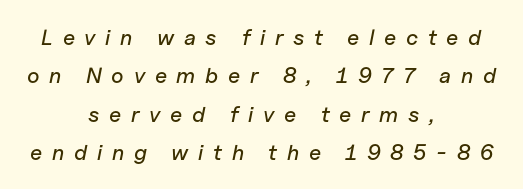
The image shows 22 px text type, italic (leaning right); set centered, line spacing 1.74x, unusually wide letter spacing (+0.44 em), not underlined.
